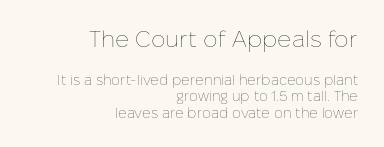
The tracking reads as untouched default to a designer's eye. The first block has been scaled up relative to the second. Has an underline been added? It has not. The rendering anchors every line to the right-hand side. Compared with a typical body face, this is equally light or lighter still.
